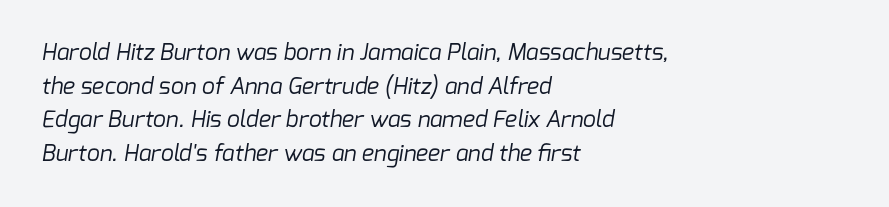
The image shows 23 px text type; set left-aligned, normal line spacing (1.46x), normal letter spacing, not underlined.
